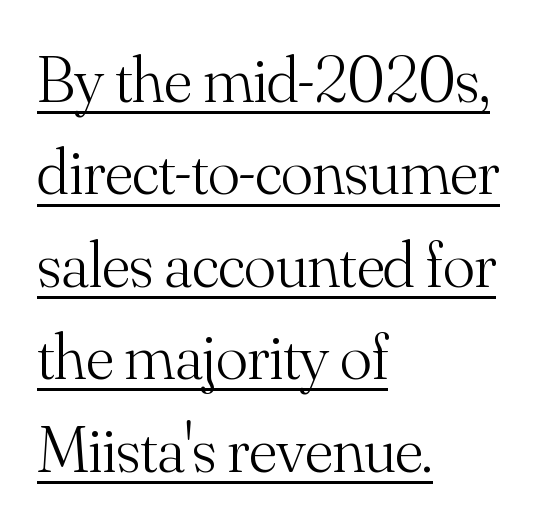
{"serif": "yes", "italic": "no", "bold": "no", "weight": "light", "width": "normal", "stroke_contrast": "medium", "x_height": "small", "monospaced": "no", "underline": "yes", "align": "left", "line_spacing": "normal", "line_spacing_ratio": 1.4, "letter_spacing": "normal", "letter_spacing_em": 0.0, "glyph_px": 66}
